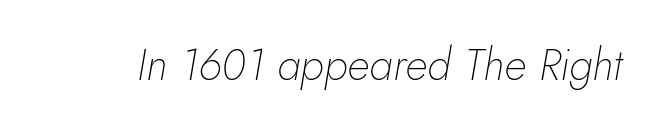
{"italic": "yes", "lean": "right", "slant_degrees": 5, "bold": "no", "weight": "thin", "width": "normal", "stroke_contrast": "low", "x_height": "small", "monospaced": "no", "underline": "no", "letter_spacing": "normal", "letter_spacing_em": 0.0, "glyph_px": 44}
